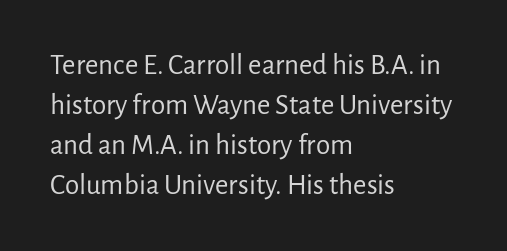
The glyphs in this specimen are sans serif. Here the designer chose a conventional face with non-uniform glyph widths. Stroke mass is kept to a normal reading level or below. The passage shown has conventional tracking throughout. Decoration check: the copy has no underline.
